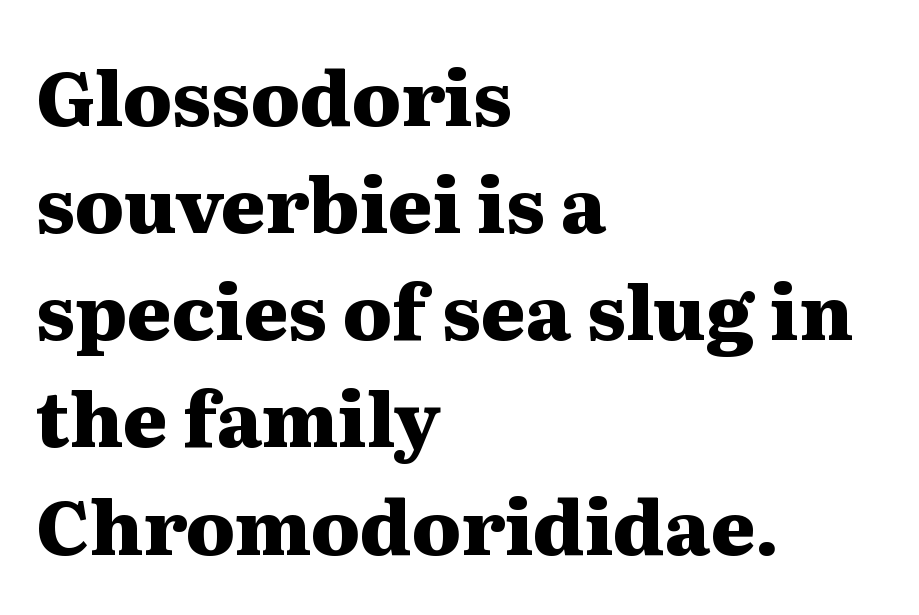
Layout note: lines flush left. Here the designer chose a conventional face with non-uniform glyph widths. What kind of face is this? One with serifs. What weight is shown? A full bold with thick strokes. Has an underline been added? It has not.
